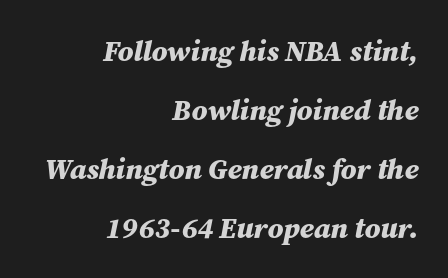
{"italic": "yes", "lean": "right", "slant_degrees": 12, "bold": "yes", "weight": "bold", "width": "normal", "stroke_contrast": "medium", "x_height": "medium", "monospaced": "no", "underline": "no", "align": "right", "line_spacing": "loose", "line_spacing_ratio": 2.03, "letter_spacing": "normal", "letter_spacing_em": 0.0, "glyph_px": 29}
